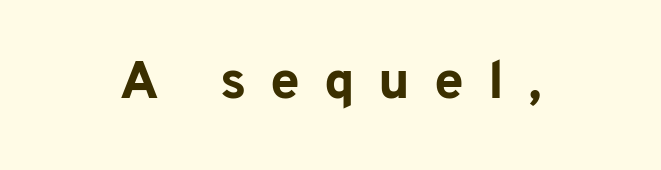
The image shows 53 px bold sans-serif type, upright; set unusually wide letter spacing (+0.45 em), not underlined; low stroke contrast and a medium x-height.
